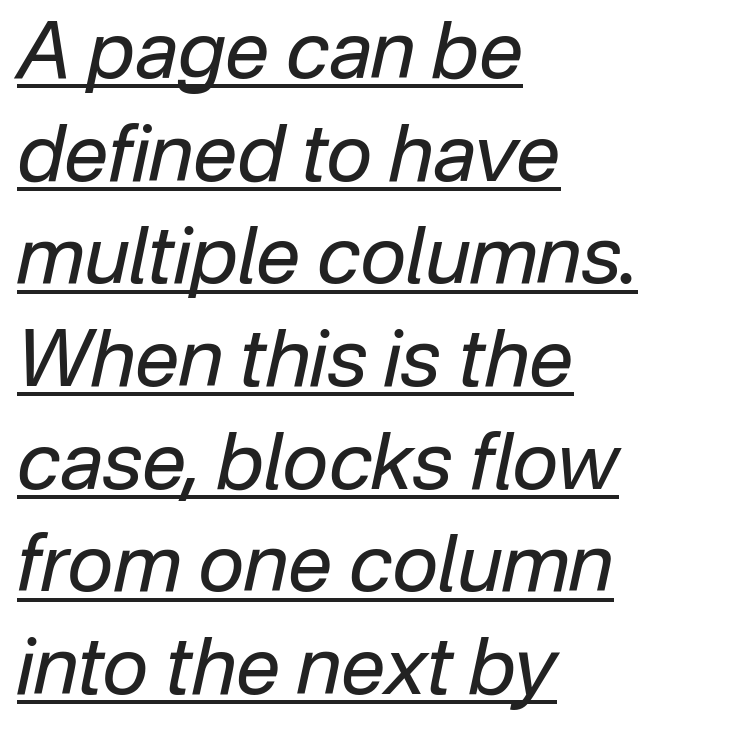
The image shows 79 px regular-weight type, italic (leaning right); set left-aligned, normal line spacing (1.3x), normal letter spacing, underlined; low stroke contrast and a medium x-height.
